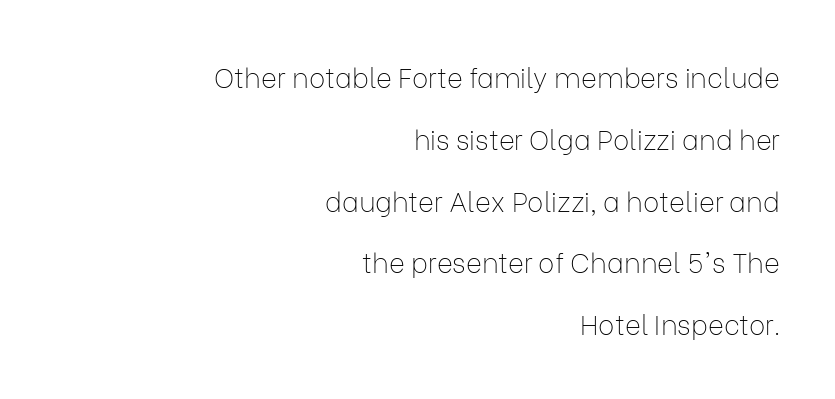
Q: Is the text bold? A: No.
Q: Is the text italic (slanted)? A: No, it is upright.
Q: Is the text underlined? A: No.
Q: How is the paragraph aligned? A: Right-aligned.
Q: Is the spacing between letters normal or unusually wide? A: Normal.
Q: Is the spacing between lines tight, normal or loose? A: Loose.
